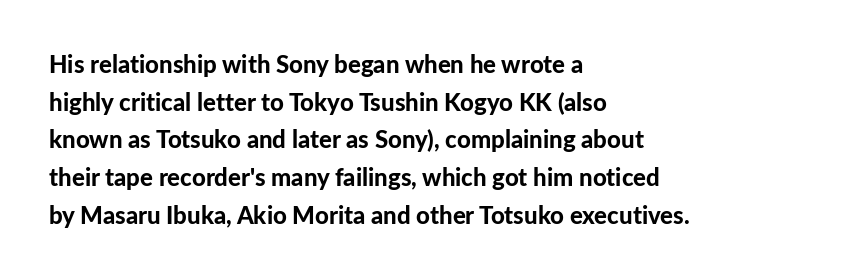
The image shows 24 px bold type, upright; set left-aligned, normal line spacing (1.57x), normal letter spacing, not underlined.
